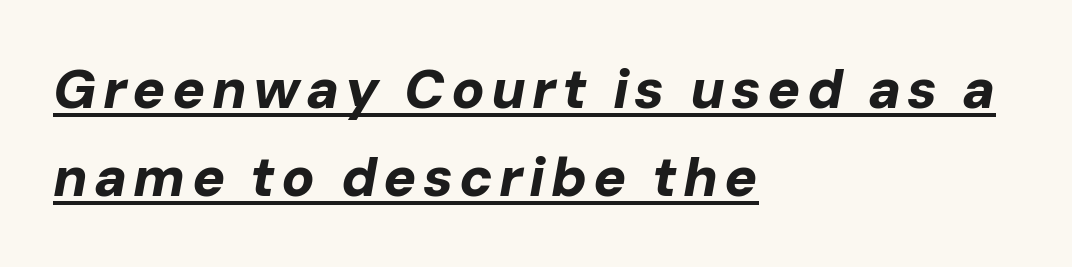
The image shows 55 px bold type, italic (leaning right); set left-aligned, normal line spacing (1.6x), underlined; low stroke contrast and a medium x-height.
